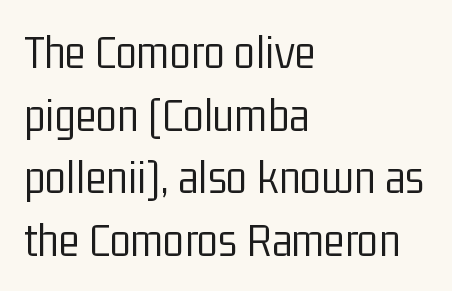
Nobody touched the tracking dial on this one. This sample uses an upright cut, with every glyph sitting square on the baseline. The baseline area is clear. No letter is thick-stroked: the sample isn't bold.
